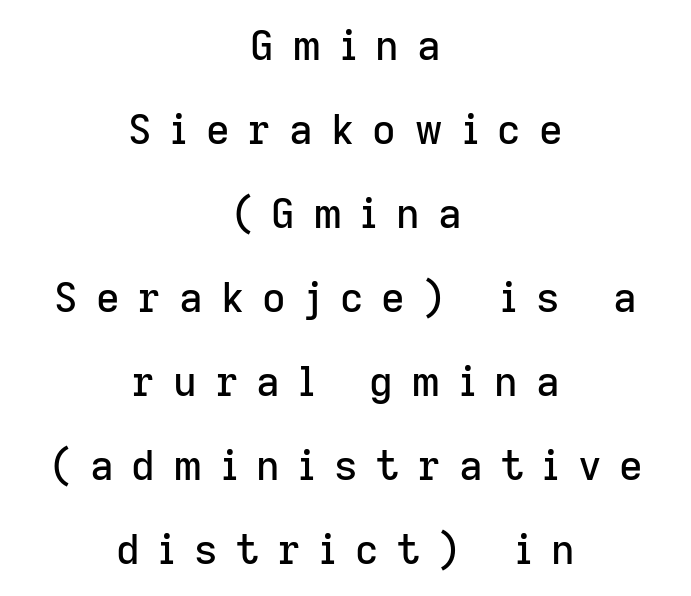
The image shows 41 px sans-serif type, upright; set centered, loose line spacing (2.05x), unusually wide letter spacing (+0.44 em), not underlined; low stroke contrast and a medium x-height.
